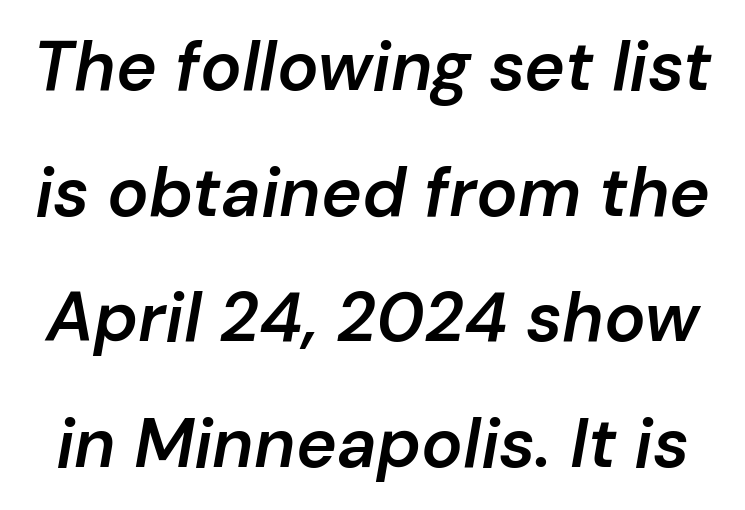
The image shows 69 px semibold type, italic (leaning right); set line spacing 1.82x, normal letter spacing, not underlined; low stroke contrast and a medium x-height.
